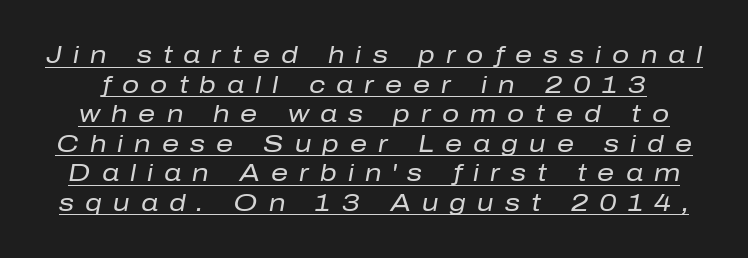
{"italic": "yes", "lean": "right", "slant_degrees": 10, "bold": "no", "underline": "yes", "line_spacing_ratio": 1.23, "letter_spacing": "wide", "letter_spacing_em": 0.46, "glyph_px": 24}
